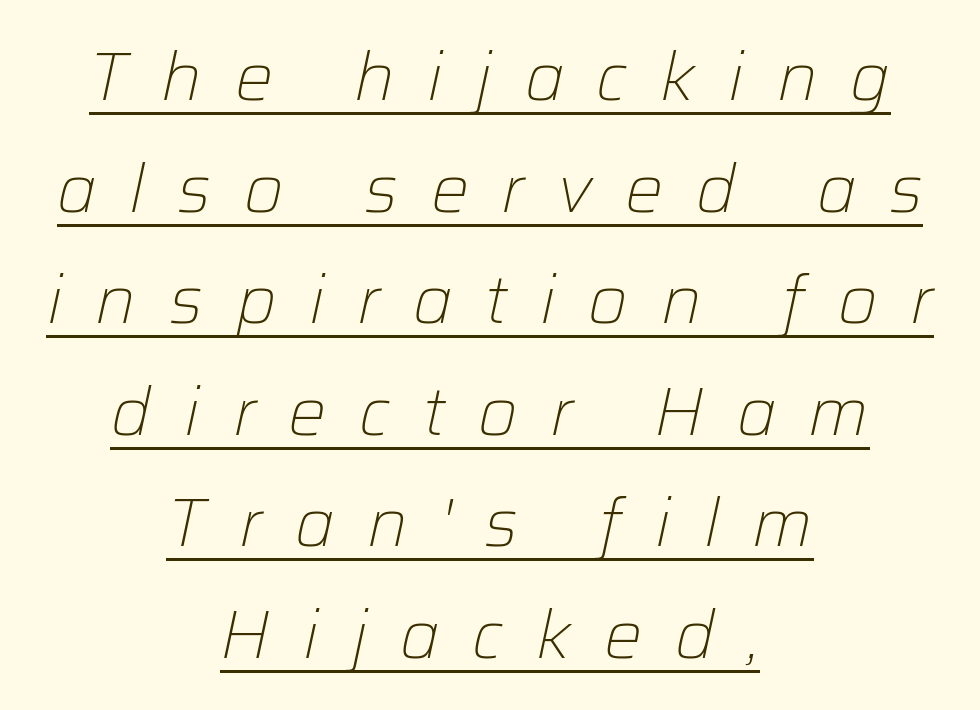
Notice how descenders clear the ascenders below comfortably — that's standard leading. Which margin do the lines hug? Neither — every line sits in the middle. Notice how the stems are inclined rather than vertical — that's the hallmark of italics. A typesetter would call this proportional, since set widths differ per character. These characters rest on top of a visible drawn line.
